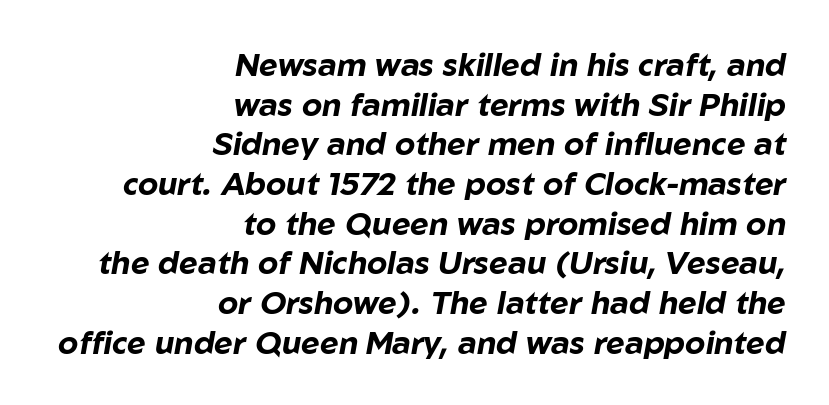
Q: Is the text bold? A: Yes.
Q: Is the text italic (slanted)? A: Yes, it leans right by about 10 degrees.
Q: Is the text underlined? A: No.
Q: How is the paragraph aligned? A: Right-aligned.
Q: Is the spacing between letters normal or unusually wide? A: Normal.
Q: Width (condensed, normal, or wide)? A: Normal.
Q: Stroke contrast? A: Low.
Q: x-height? A: Medium.
Q: Monospaced? A: No.
